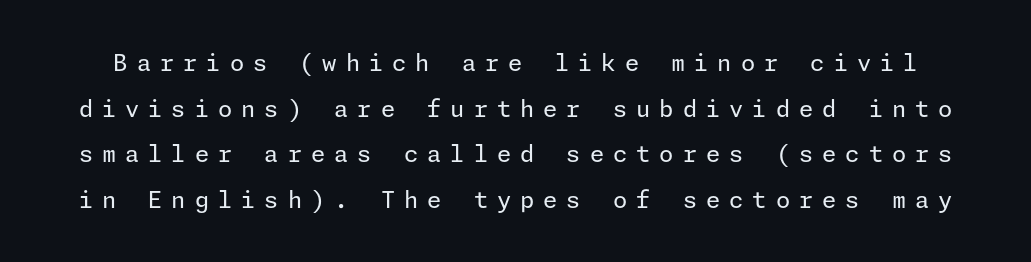
{"italic": "no", "bold": "no", "underline": "no", "line_spacing": "loose", "line_spacing_ratio": 1.98, "letter_spacing": "wide", "letter_spacing_em": 0.39, "glyph_px": 23}
